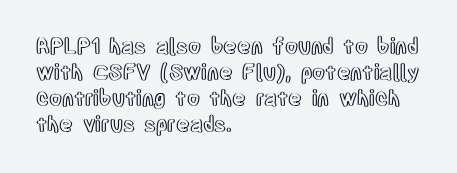
Q: Is the text italic (slanted)? A: No, it is upright.
Q: Is the text underlined? A: No.
Q: How is the paragraph aligned? A: Left-aligned.
Q: Is the spacing between letters normal or unusually wide? A: Normal.
